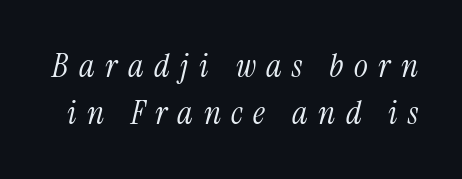
The image shows 33 px light, condensed serif type, italic (leaning right); set normal line spacing (1.41x), unusually wide letter spacing (+0.32 em), not underlined; medium stroke contrast and a medium x-height.
